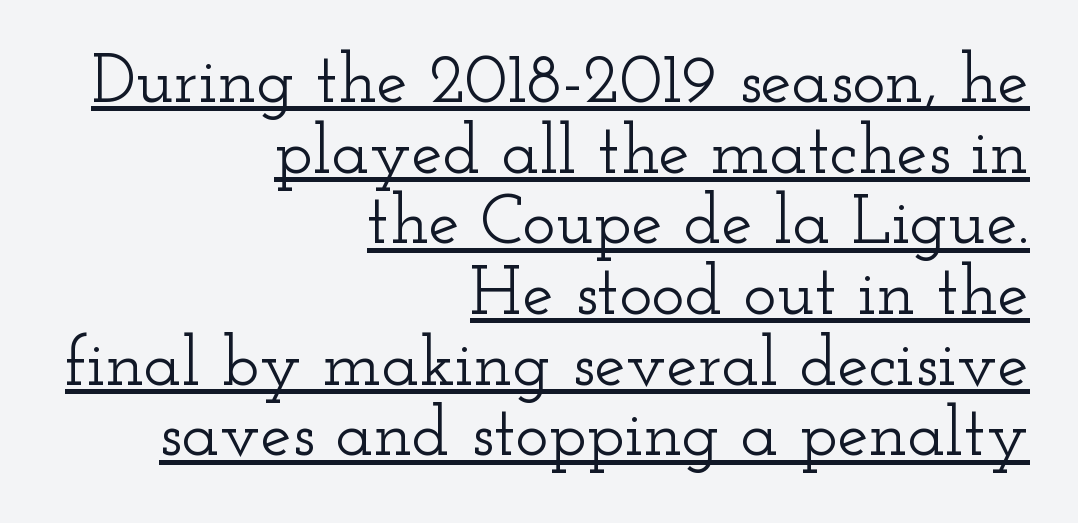
Posture: upright roman. Each line of the rendering has a horizontal stroke beneath the glyphs. Spacing between characters is what you'd get straight out of the box. If you measured baseline to baseline, you'd find a short distance. Where is the straight margin? On the right. Yep, those are serifs on the letters.
